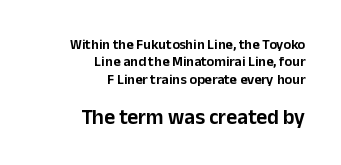
Q: Is the text italic (slanted)? A: No, it is upright.
Q: Is the text underlined? A: No.
Q: How is the paragraph aligned? A: Right-aligned.
Q: Is the spacing between letters normal or unusually wide? A: Normal.
Q: Which block of text is set in a larger size, the first (top) or the second (bottom)? A: The second (bottom) one.
